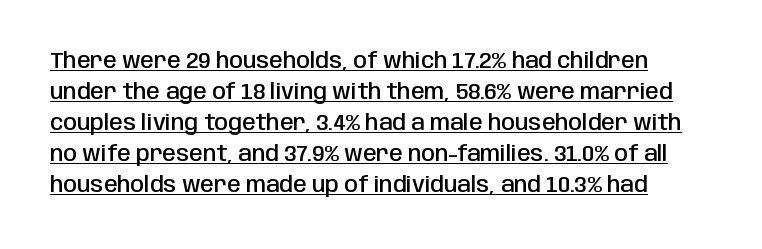
Like a heading marked for emphasis, these lines bear an underscore. Italic? Not at all — the glyphs are vertical. This sample keeps an unexceptional amount of space between lines. Here the glyphs are tracked normally, forming tight word shapes. The typesetting leans somewhat heavy: a semibold.
